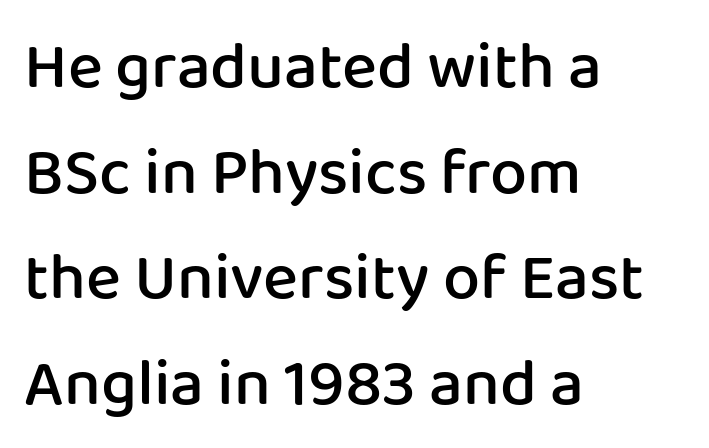
The image shows 66 px semibold sans-serif type, upright; set left-aligned, normal line spacing (1.6x), normal letter spacing, not underlined; low stroke contrast and a medium x-height.
